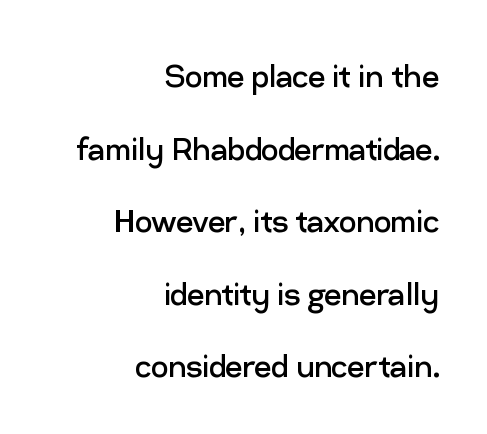
Interline gaps are noticeably wide in this sample. The passage is arranged like a letterhead date or caption credit — flush right. No italicization has been applied; the sample stays upright. Stem width sits at or under what a default text font uses. Nobody touched the tracking dial on this one. The passage shown is typed in a proportional face where columns would drift.
